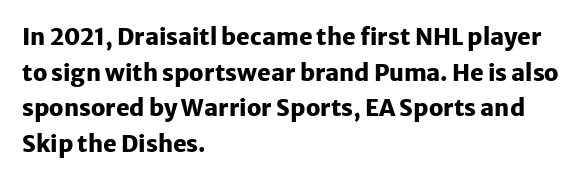
Is the block centered? No — it sits flush against the left margin. A full-strength bold gives these letters their thick strokes. The zone under the glyphs is completely vacant. This sample uses an upright cut, with every glyph sitting square on the baseline. The passage shown has conventional tracking throughout. The line-height multiplier appears to be the usual default.
